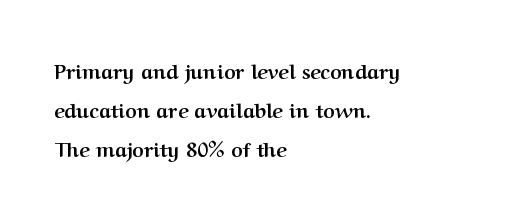
Airy leading. You could call the tracking neutral — neither tight nor loose. A classic flush-left, rag-right setting is used for this passage. The strip under each line holds only bare page. The axis of the letterforms is exactly vertical. What weight is shown? A full bold with thick strokes.
